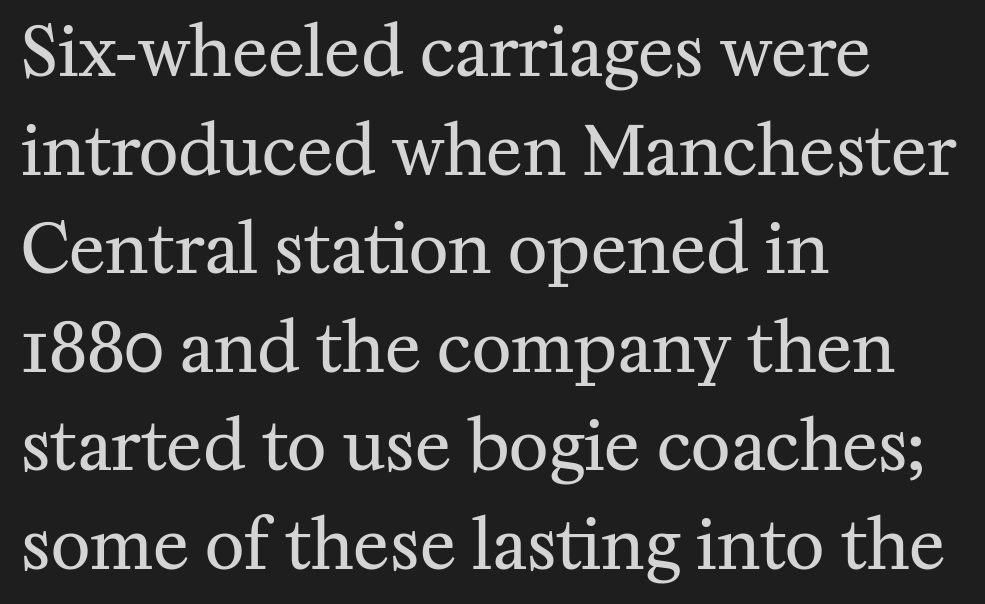
The image shows 68 px regular-weight serif type, upright; set left-aligned, normal line spacing (1.45x), normal letter spacing, not underlined; medium stroke contrast and a medium x-height.
